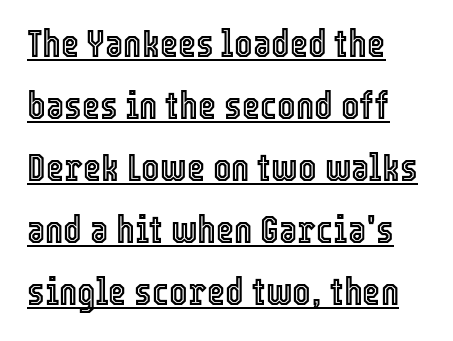
Leading: standard. Left-aligned paragraph, ragged on the right. Do the characters align in a grid? No, the font is proportional. Posture: straight, roman, zero tilt.
